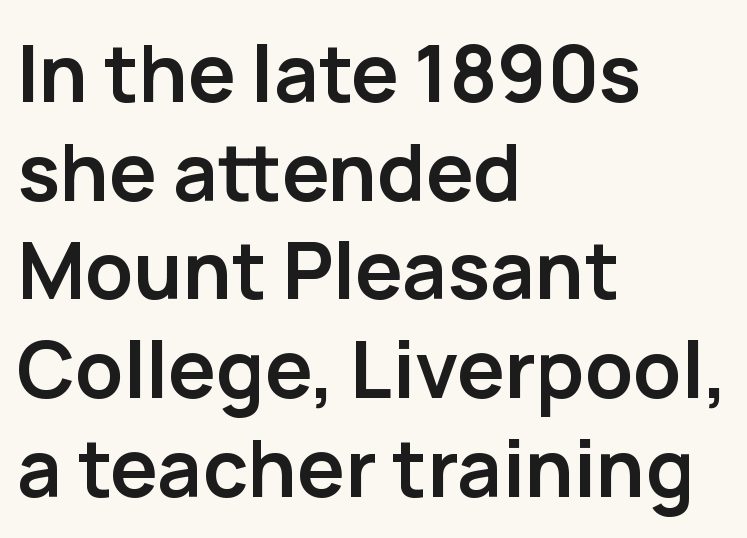
Plenty of ink on the page — the face is bold. In terms of letterform style, serifs are entirely absent. Tracking here is standard; glyphs follow each other at the usual distance. Quick note: underline off. Horizontal bands of white between lines are of average thickness.
